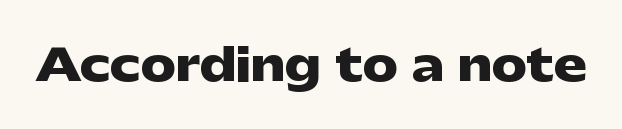
Do the characters align in a grid? No, the font is proportional. Students, this is bold: see how much ink each stroke carries. Ordinary non-slanted type is in use. Only glyphs here, with clear space below each row. These lines keep a tight, regular rhythm from letter to letter.
